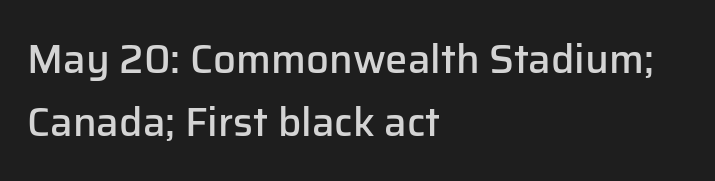
The image shows 40 px semibold sans-serif type, upright; set left-aligned, normal line spacing (1.57x), normal letter spacing, not underlined; low stroke contrast and a medium x-height.
